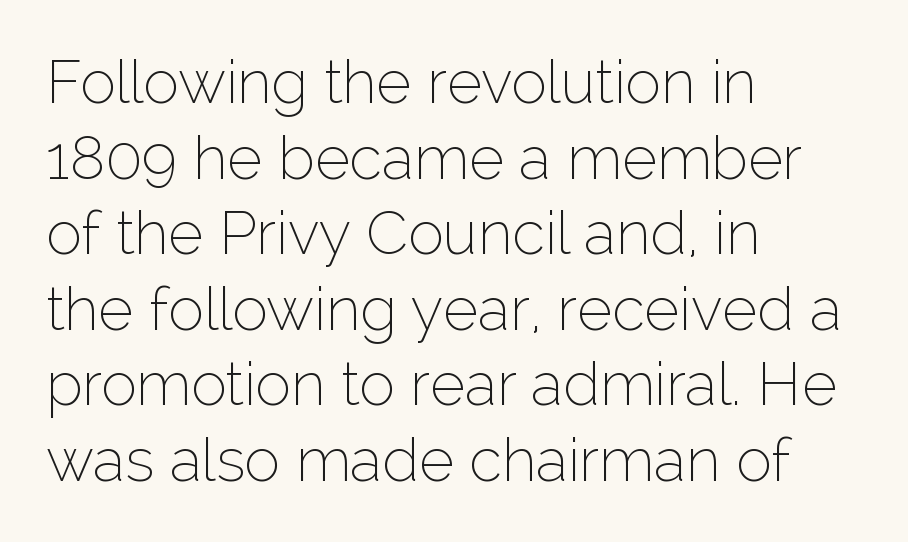
Q: Is the text bold? A: No.
Q: Is the text italic (slanted)? A: No, it is upright.
Q: Is the typeface a serif or a sans-serif typeface? A: Sans-serif.
Q: Is the text underlined? A: No.
Q: How is the paragraph aligned? A: Left-aligned.
Q: Is the spacing between letters normal or unusually wide? A: Normal.
Q: Is the spacing between lines tight, normal or loose? A: Normal.
Q: Width (condensed, normal, or wide)? A: Normal.
Q: Stroke contrast? A: Low.
Q: x-height? A: Medium.
Q: Monospaced? A: No.
